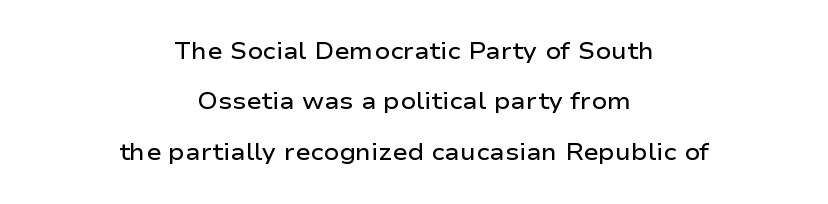
{"italic": "no", "bold": "semi", "underline": "no", "align": "center", "line_spacing": "loose", "line_spacing_ratio": 2.19, "letter_spacing": "normal", "letter_spacing_em": 0.0, "glyph_px": 23}
